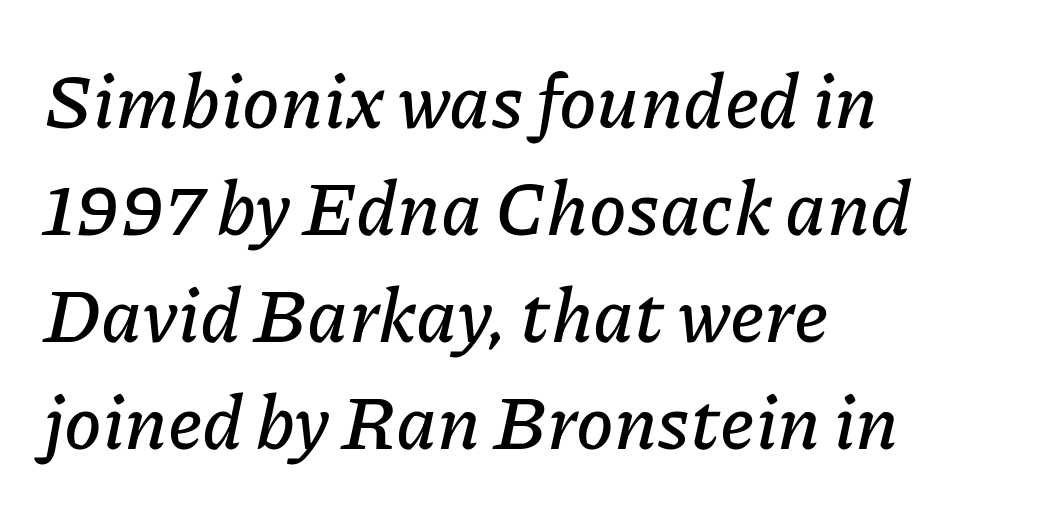
{"italic": "yes", "lean": "right", "slant_degrees": 11, "width": "normal", "stroke_contrast": "low", "x_height": "medium", "monospaced": "no", "underline": "no", "align": "left", "line_spacing": "normal", "line_spacing_ratio": 1.41, "letter_spacing": "normal", "letter_spacing_em": 0.0, "glyph_px": 76}
